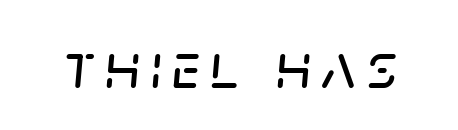
{"italic": "yes", "lean": "right", "slant_degrees": 5, "width": "normal", "stroke_contrast": "low", "x_height": "large", "monospaced": "no", "underline": "no", "glyph_px": 65}
